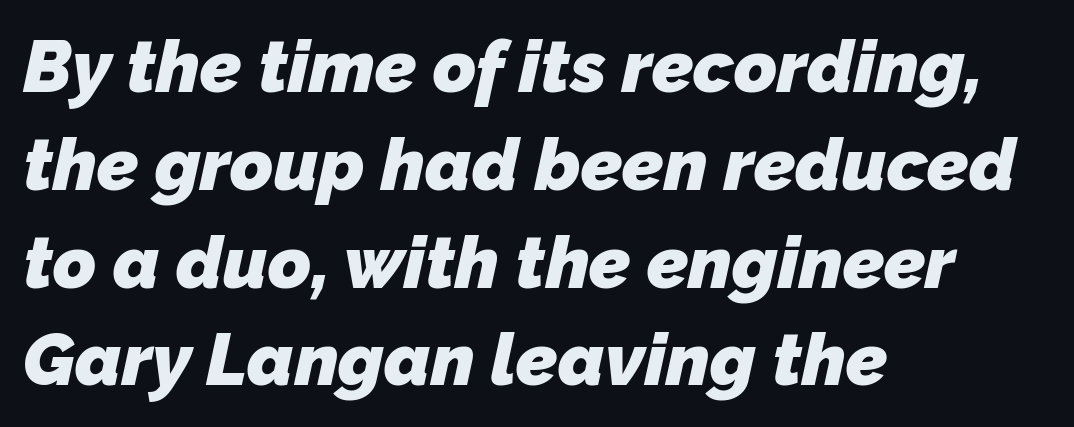
Proportional: the letters do not fall into vertical columns. Heft: maximum for text — a bold. These lines are set flush left with a ragged right edge. Only glyphs here, with clear space below each row. The vertical gap from one line to the next is medium.
